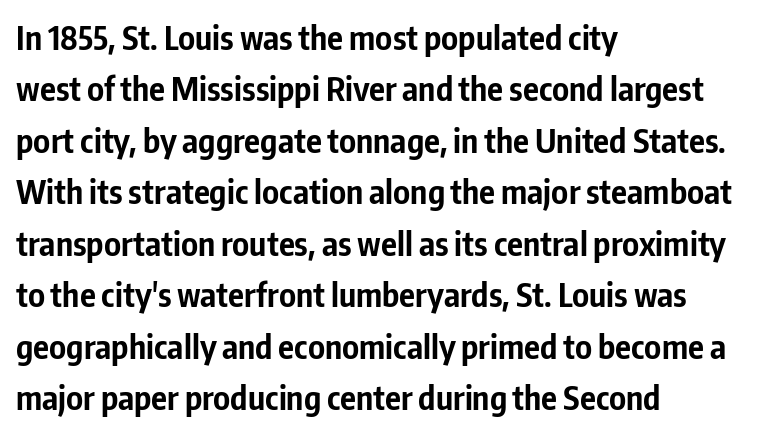
The passage is arranged the way most books set body copy — flush left. In terms of letterspacing, this is plain default setting. Typographic density is high because the face is bold. Students, observe: this is what conventionally led text looks like. Every character sits straight up, as roman type does.
